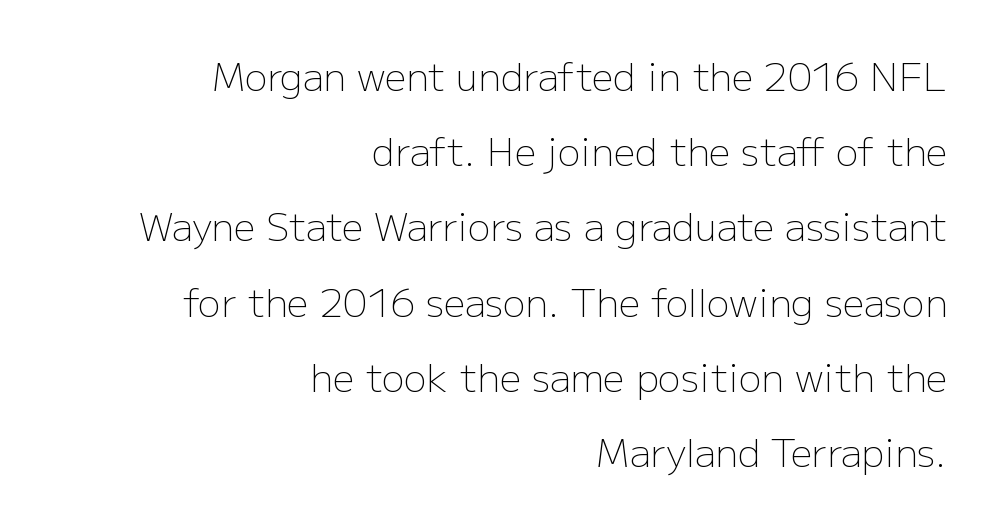
Q: Is the text bold? A: No.
Q: Is the text italic (slanted)? A: No, it is upright.
Q: Is the typeface a serif or a sans-serif typeface? A: Sans-serif.
Q: Is the text underlined? A: No.
Q: How is the paragraph aligned? A: Right-aligned.
Q: Is the spacing between letters normal or unusually wide? A: Normal.
Q: Is the spacing between lines tight, normal or loose? A: Loose.
Q: Width (condensed, normal, or wide)? A: Normal.
Q: Stroke contrast? A: Low.
Q: x-height? A: Medium.
Q: Monospaced? A: No.
